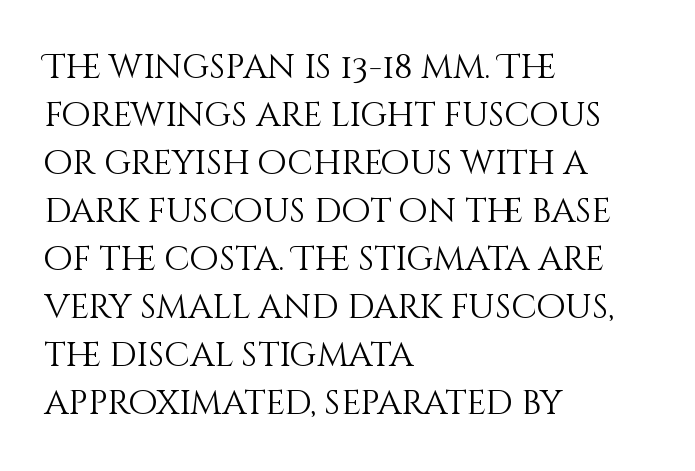
Ordinary non-slanted type is in use. A typesetter would call this proportional, since set widths differ per character. The string is rendered with underlining switched off. Caption: face not bold, strokes unweighted.
